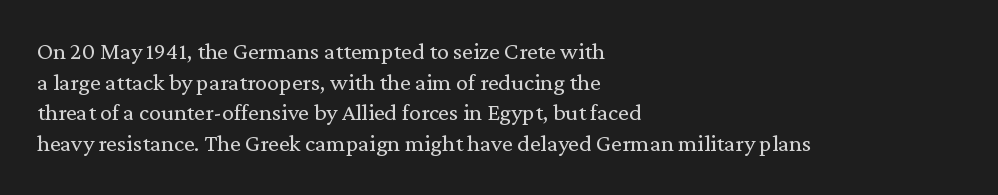
The image shows 24 px text type, upright; set left-aligned, normal line spacing (1.28x), normal letter spacing, not underlined.
